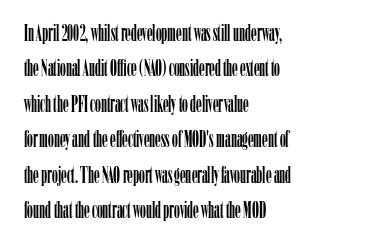
Nope, not italic — everything's standing straight. Words appear dense and cohesive because spacing is normal. The baseline area is clear. These lines sit exactly where default settings would place them. The compositor pushed each line to the left boundary.
